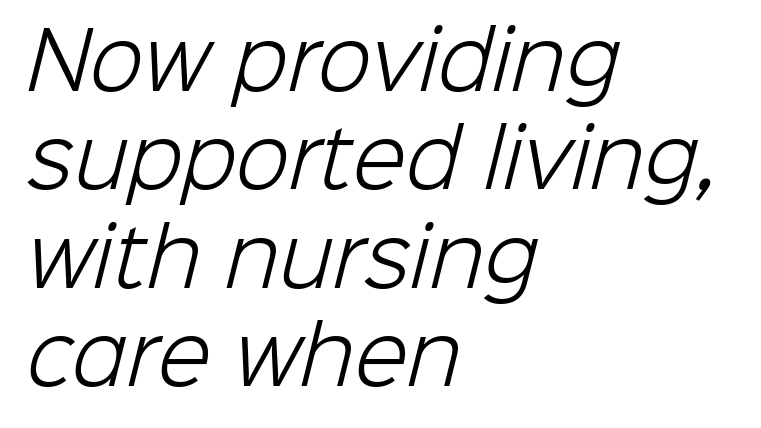
Q: Is the text bold? A: No.
Q: Is the typeface a serif or a sans-serif typeface? A: Sans-serif.
Q: Is the text underlined? A: No.
Q: How is the paragraph aligned? A: Left-aligned.
Q: Is the spacing between letters normal or unusually wide? A: Normal.
Q: Is the spacing between lines tight, normal or loose? A: Normal.
Q: Width (condensed, normal, or wide)? A: Normal.
Q: Stroke contrast? A: Low.
Q: x-height? A: Medium.
Q: Monospaced? A: No.
